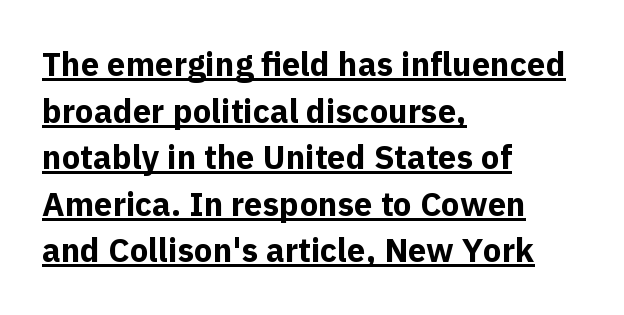
Each line of the rendering has a horizontal stroke beneath the glyphs. Weight check: bold — yes, fully. Looks like regular typesetting: each glyph gets only the width it needs. Nope, not italic — everything's standing straight.
